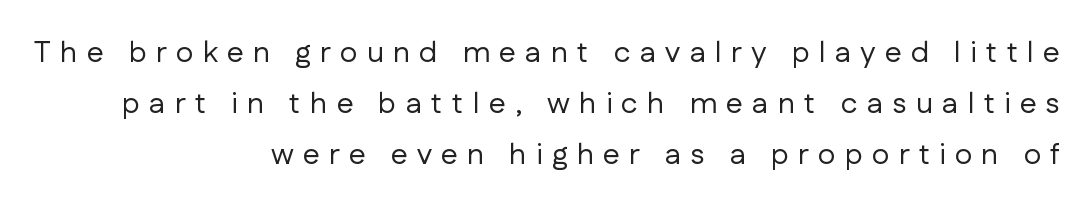
{"serif": "no", "italic": "no", "bold": "no", "weight": "regular", "width": "normal", "stroke_contrast": "low", "x_height": "medium", "monospaced": "no", "underline": "no", "align": "right", "line_spacing": "normal", "line_spacing_ratio": 1.7, "letter_spacing": "wide", "letter_spacing_em": 0.31, "glyph_px": 30}
